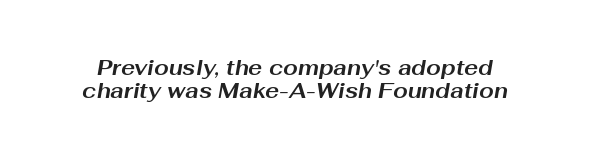
Very little white space separates one row of letters from the next. Plain, unruled lines of type. Would a proofreader flag this as italicized? Yes. Its strokes are broad and dark, the hallmark of bold type.
